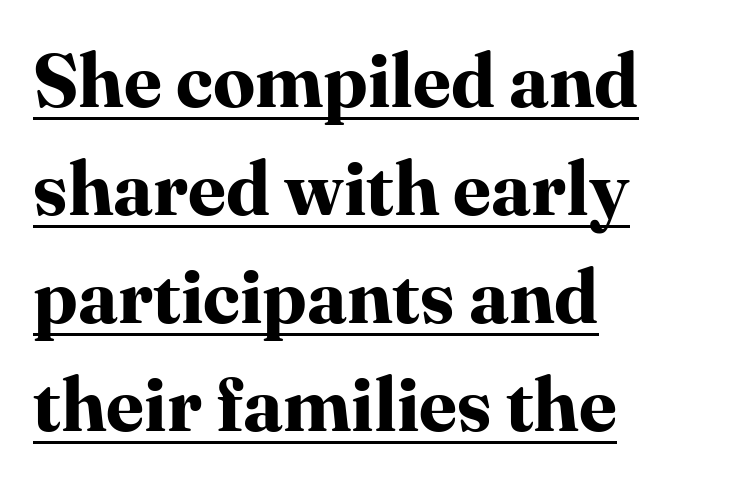
What decoration does the sample have? An underline. Is this a sans? No — the strokes have serifs. Look at the tracking — it's just the regular setting, nothing added. Is this a fixed-width face? No — the glyphs have proportional, varying widths. Leading matches the norm, producing a regular column. These words are printed bold, with thick strokes throughout.
